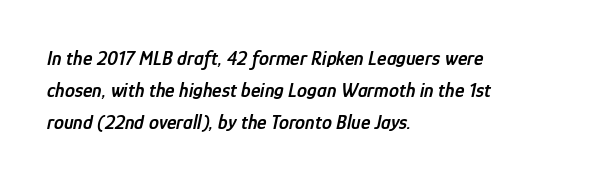
{"italic": "yes", "lean": "right", "slant_degrees": 12, "bold": "semi", "underline": "no", "align": "left", "line_spacing": "normal", "line_spacing_ratio": 1.6, "letter_spacing": "normal", "letter_spacing_em": 0.0, "glyph_px": 20}
